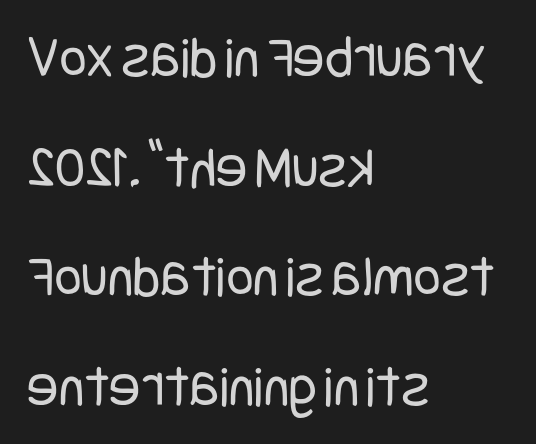
{"serif": "no", "italic": "no", "bold": "no", "weight": "regular", "width": "condensed", "stroke_contrast": "low", "x_height": "large", "underline": "no", "align": "left", "line_spacing_ratio": 1.86, "letter_spacing": "normal", "letter_spacing_em": 0.0, "glyph_px": 59}
